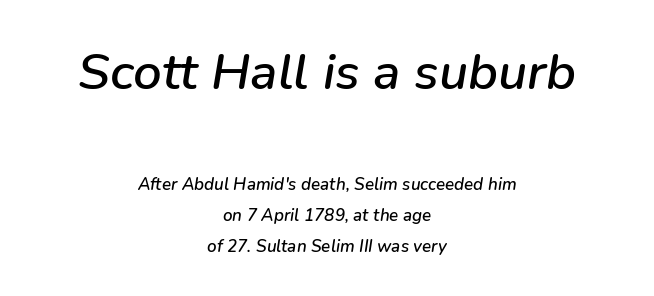
Q: Is the text italic (slanted)? A: Yes, it leans right by about 9 degrees.
Q: Is the text underlined? A: No.
Q: How is the paragraph aligned? A: Centered.
Q: Is the spacing between letters normal or unusually wide? A: Normal.
Q: Which block of text is set in a larger size, the first (top) or the second (bottom)? A: The first (top) one.
Q: Width (condensed, normal, or wide)? A: Normal.
Q: Stroke contrast? A: Low.
Q: x-height? A: Medium.
Q: Monospaced? A: No.
